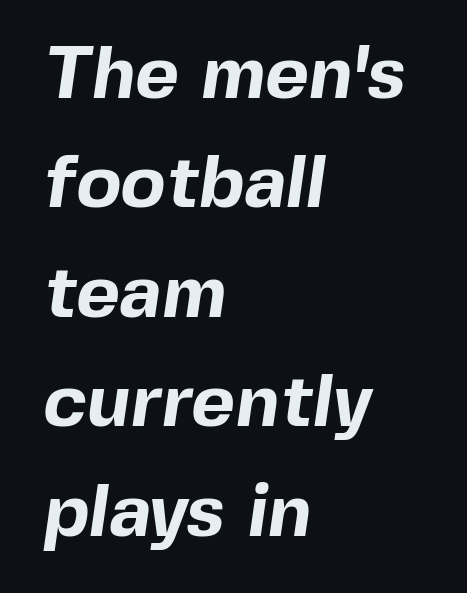
Q: Is the text bold? A: Yes.
Q: Is the typeface a serif or a sans-serif typeface? A: Sans-serif.
Q: Is the text underlined? A: No.
Q: How is the paragraph aligned? A: Left-aligned.
Q: Is the spacing between letters normal or unusually wide? A: Normal.
Q: Is the spacing between lines tight, normal or loose? A: Normal.
Q: Width (condensed, normal, or wide)? A: Normal.
Q: x-height? A: Medium.
Q: Monospaced? A: No.
